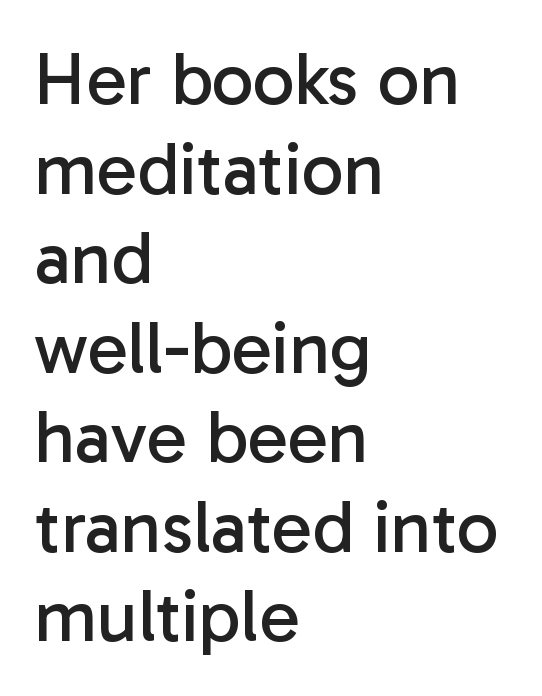
These lines keep a tight, regular rhythm from letter to letter. The glyphs are unaccompanied by any horizontal stroke below them. Here the designer chose a conventional face with non-uniform glyph widths. Is the type heavy? It reads as light-to-regular instead.
